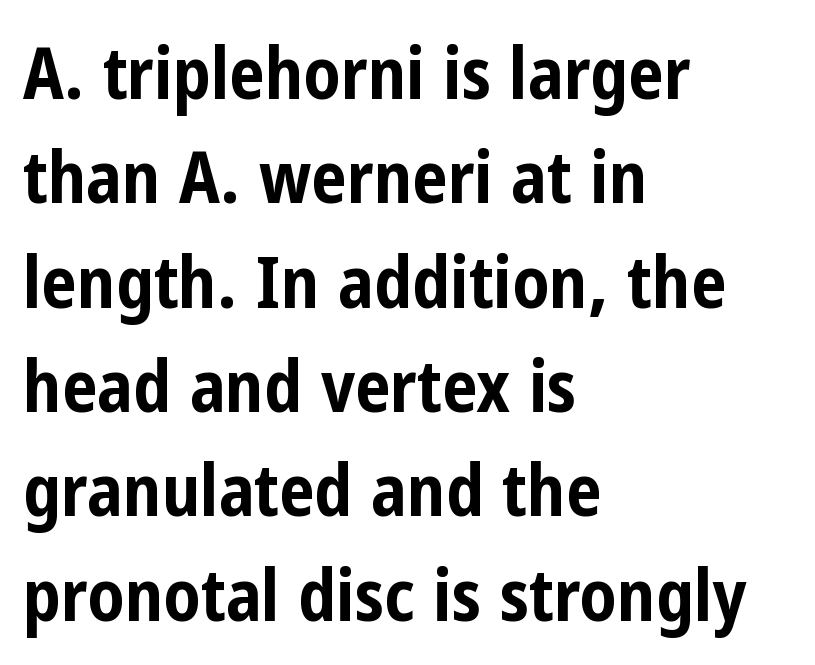
Q: Is the text bold? A: Yes.
Q: Is the text italic (slanted)? A: No, it is upright.
Q: Is the typeface a serif or a sans-serif typeface? A: Sans-serif.
Q: Is the text underlined? A: No.
Q: How is the paragraph aligned? A: Left-aligned.
Q: Is the spacing between letters normal or unusually wide? A: Normal.
Q: Is the spacing between lines tight, normal or loose? A: Normal.
Q: Width (condensed, normal, or wide)? A: Condensed.
Q: Stroke contrast? A: Low.
Q: x-height? A: Medium.
Q: Monospaced? A: No.
